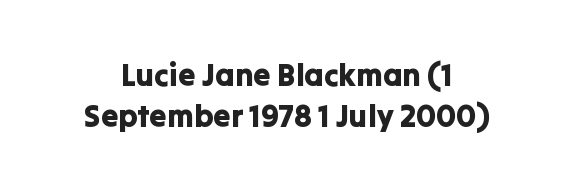
The specimen omits any rule beneath the text block's lines. Every stem runs plumb, perpendicular to the baseline. The face used here is proportionally spaced, like ordinary book or web type. The designer went with a sans here, leaving each stem footless. Is there much room between lines? A standard amount, neither cramped nor airy.
